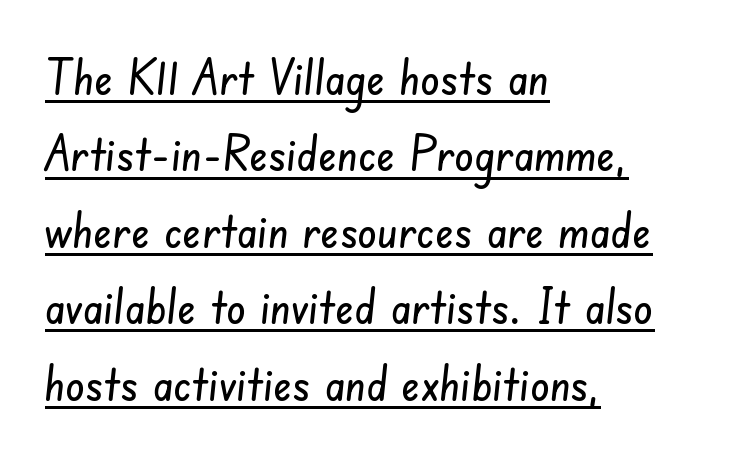
The image shows 49 px condensed sans-serif type; set left-aligned, normal line spacing (1.56x), normal letter spacing, underlined; low stroke contrast and a small x-height.
